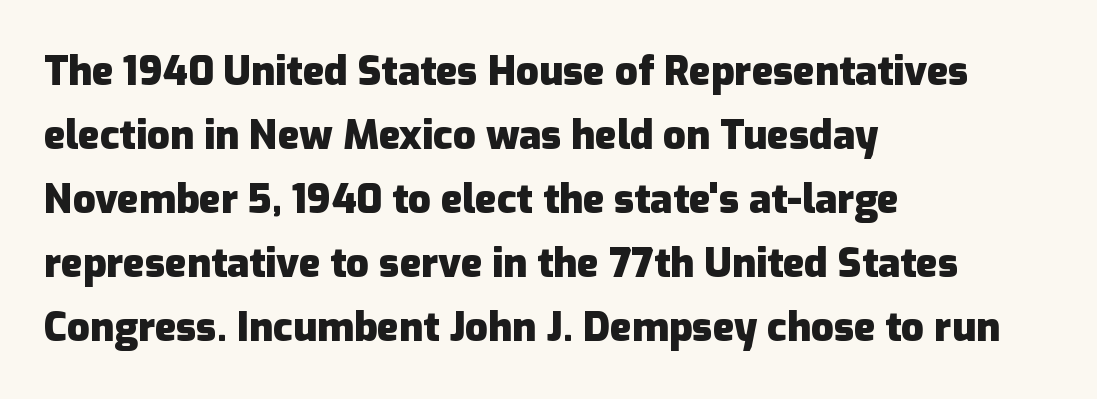
Q: Is the text bold? A: Yes.
Q: Is the text italic (slanted)? A: No, it is upright.
Q: Is the typeface a serif or a sans-serif typeface? A: Sans-serif.
Q: Is the text underlined? A: No.
Q: How is the paragraph aligned? A: Left-aligned.
Q: Is the spacing between letters normal or unusually wide? A: Normal.
Q: Is the spacing between lines tight, normal or loose? A: Normal.
Q: Width (condensed, normal, or wide)? A: Normal.
Q: Stroke contrast? A: Low.
Q: x-height? A: Medium.
Q: Monospaced? A: No.
